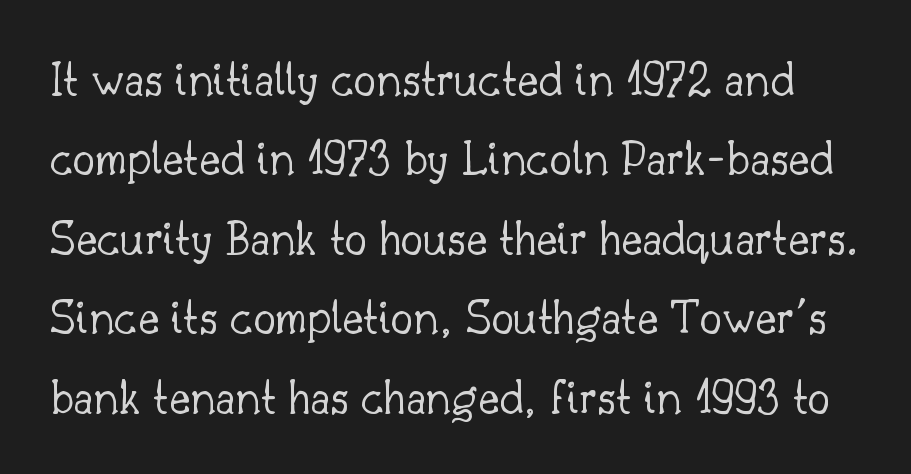
Think standard paragraph weight, or any step lighter than that. Quick note: interline space is typical. The lettering stays uniformly vertical, giving the passage a roman look.
